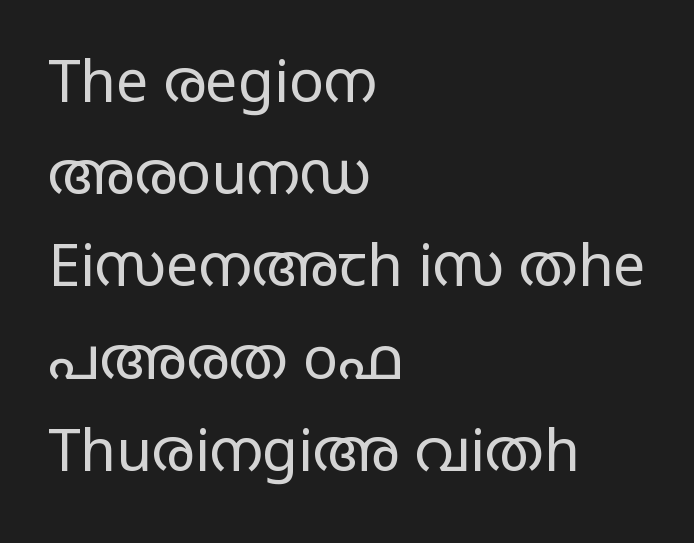
Is the block centered? No — it sits flush against the left margin. The typesetting does not lean heavy: it is not bold. A sans-serif font was chosen for this passage. The horizontal fit of the characters is conventional and even. Think of a printed novel: that variable character pitch is what you see here.
